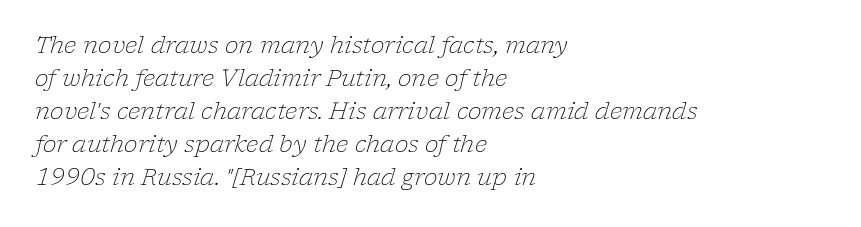
The image shows 23 px text type, italic (leaning right); set left-aligned, normal line spacing (1.44x), normal letter spacing, not underlined.
